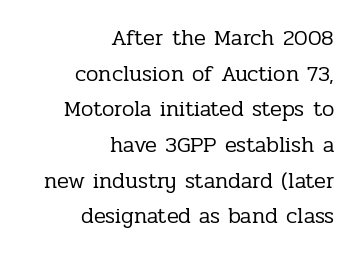
Q: Is the text bold? A: No.
Q: Is the text italic (slanted)? A: No, it is upright.
Q: Is the text underlined? A: No.
Q: How is the paragraph aligned? A: Right-aligned.
Q: Is the spacing between letters normal or unusually wide? A: Normal.
Q: Is the spacing between lines tight, normal or loose? A: Normal.
